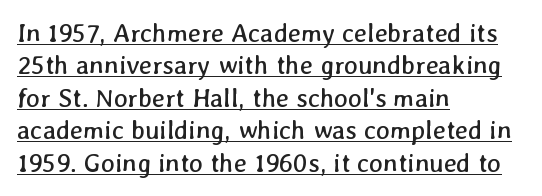
Q: Is the text bold? A: No.
Q: Is the text underlined? A: Yes.
Q: How is the paragraph aligned? A: Left-aligned.
Q: Is the spacing between letters normal or unusually wide? A: Normal.
Q: Is the spacing between lines tight, normal or loose? A: Normal.
